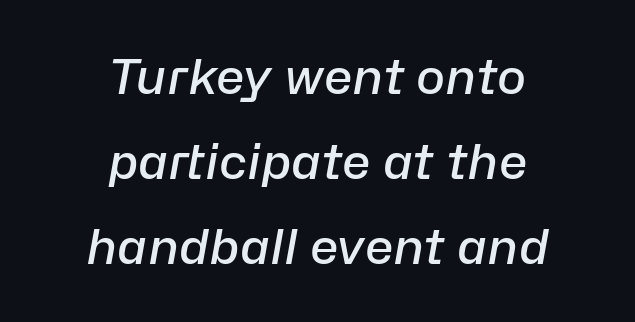
The image shows 49 px semibold type, italic (leaning right); set centered, line spacing 1.73x, normal letter spacing, not underlined; low stroke contrast and a medium x-height.
